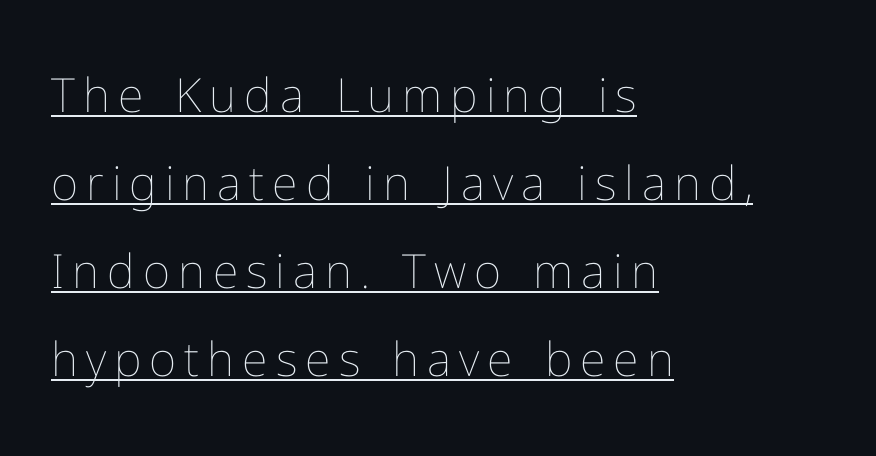
{"italic": "no", "bold": "no", "weight": "thin", "width": "normal", "stroke_contrast": "low", "x_height": "medium", "monospaced": "no", "underline": "yes", "align": "left", "line_spacing_ratio": 1.87, "glyph_px": 47}
